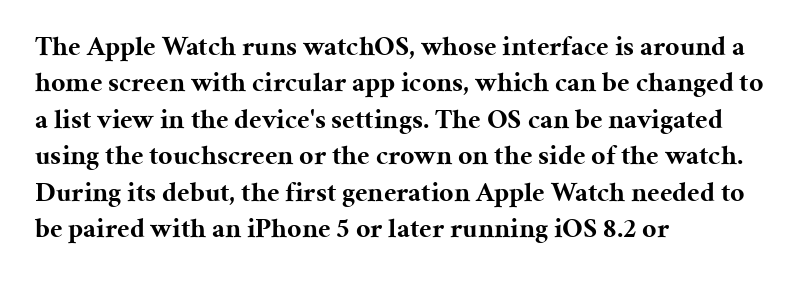
{"serif": "yes", "italic": "no", "bold": "yes", "weight": "bold", "width": "normal", "stroke_contrast": "medium", "x_height": "medium", "monospaced": "no", "underline": "no", "align": "left", "line_spacing": "normal", "line_spacing_ratio": 1.3, "letter_spacing": "normal", "letter_spacing_em": 0.0, "glyph_px": 28}
